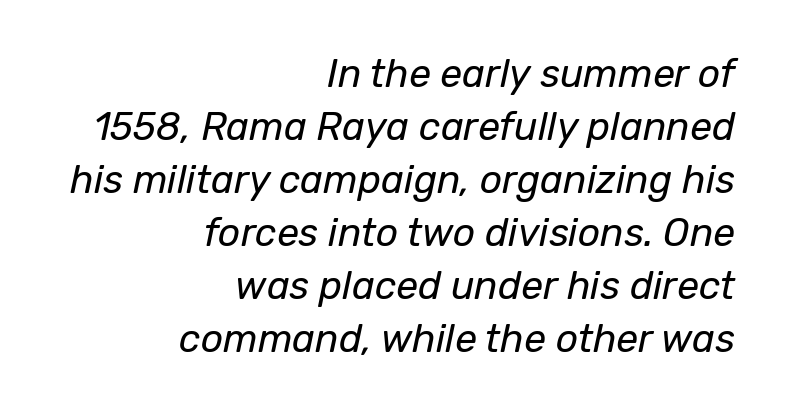
The image shows 39 px regular-weight type, italic (leaning right); set right-aligned, normal line spacing (1.36x), normal letter spacing, not underlined; low stroke contrast and a medium x-height.
